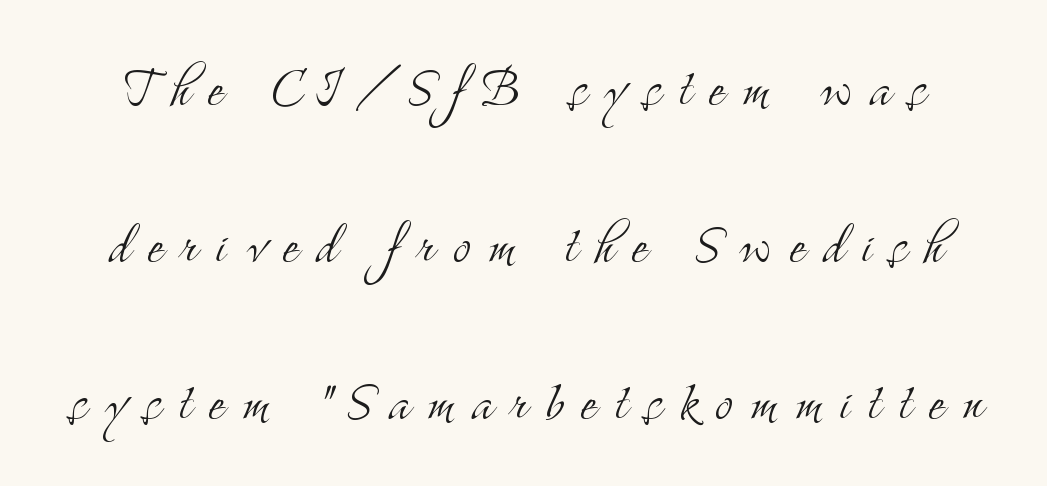
The image shows 68 px light, condensed serif type; set loose line spacing (2.31x), unusually wide letter spacing (+0.26 em), not underlined; medium stroke contrast and a small x-height.
